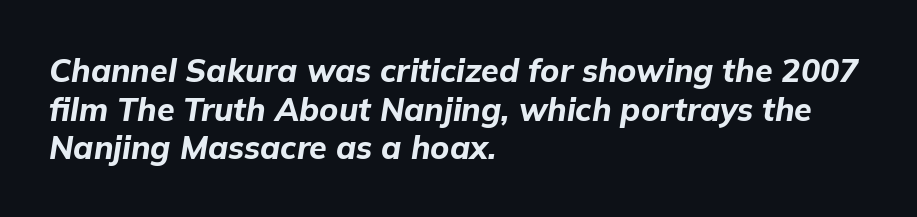
{"italic": "yes", "lean": "right", "slant_degrees": 9, "bold": "yes", "weight": "bold", "width": "normal", "stroke_contrast": "low", "x_height": "medium", "monospaced": "no", "underline": "no", "align": "left", "line_spacing_ratio": 1.21, "letter_spacing": "normal", "letter_spacing_em": 0.0, "glyph_px": 32}
